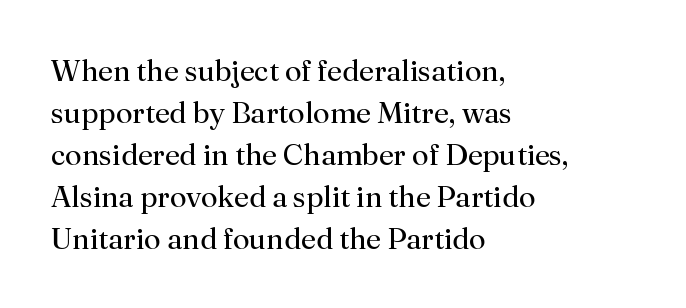
The image shows 30 px regular-weight serif type, upright; set left-aligned, normal line spacing (1.4x), normal letter spacing, not underlined; medium stroke contrast and a small x-height.
